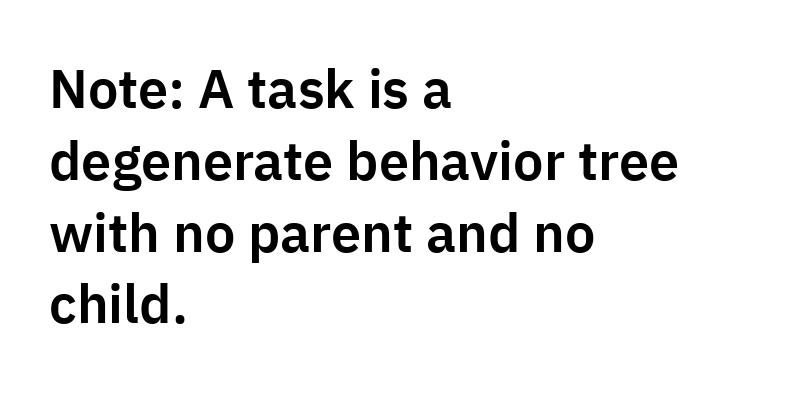
Q: Is the text italic (slanted)? A: No, it is upright.
Q: Is the typeface a serif or a sans-serif typeface? A: Sans-serif.
Q: Is the text underlined? A: No.
Q: How is the paragraph aligned? A: Left-aligned.
Q: Is the spacing between letters normal or unusually wide? A: Normal.
Q: Is the spacing between lines tight, normal or loose? A: Normal.
Q: Width (condensed, normal, or wide)? A: Normal.
Q: Stroke contrast? A: Low.
Q: x-height? A: Medium.
Q: Monospaced? A: No.
